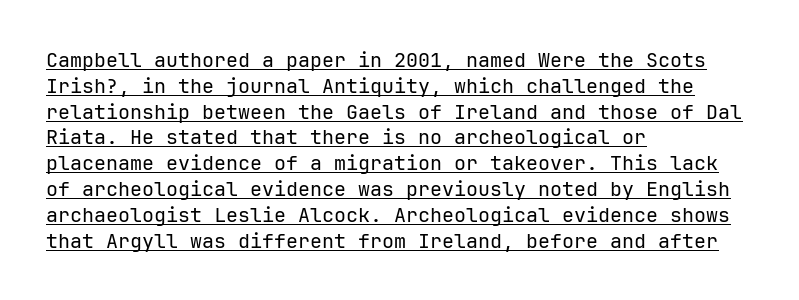
Q: Is the text bold? A: No.
Q: Is the text italic (slanted)? A: No, it is upright.
Q: Is the text underlined? A: Yes.
Q: How is the paragraph aligned? A: Left-aligned.
Q: Is the spacing between letters normal or unusually wide? A: Normal.
Q: Is the spacing between lines tight, normal or loose? A: Normal.
